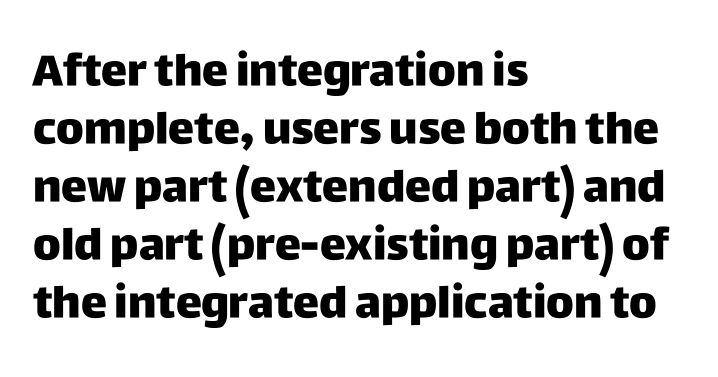
The image shows 44 px heavy sans-serif type, upright; set left-aligned, normal line spacing (1.32x), normal letter spacing, not underlined; low stroke contrast and a large x-height.
